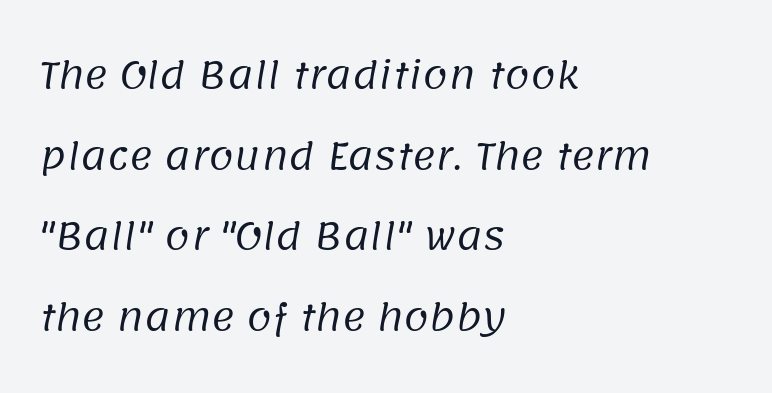
The paragraph shown leans on its left margin. Only glyphs here, with clear space below each row. Each letter keeps its own natural width here, so spacing adapts to shape. Stem width sits at or under what a default text font uses.
